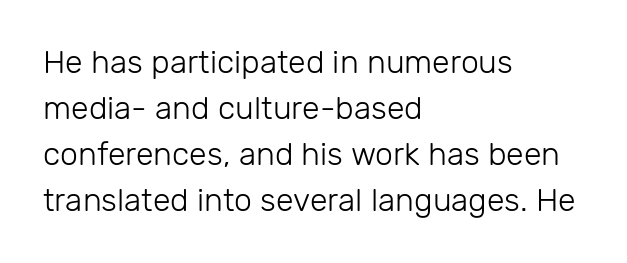
The image shows 32 px light sans-serif type, upright; set left-aligned, normal line spacing (1.44x), normal letter spacing, not underlined; low stroke contrast and a medium x-height.
